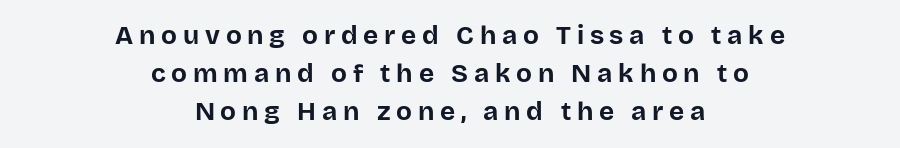
The image shows 26 px bold type, upright; set centered, normal line spacing (1.47x), unusually wide letter spacing (+0.22 em), not underlined.
